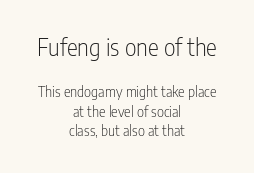
The typesetter chose a symmetrical, centered arrangement here. In terms of letterspacing, this is plain default setting. Normally led — the rows are evenly, conventionally spaced. Italic: no, the glyphs are upright roman.
